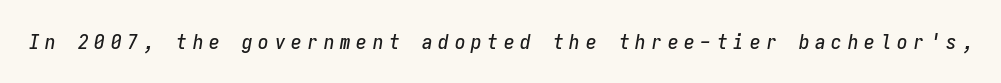
The image shows 21 px text type, italic (leaning right); set unusually wide letter spacing (+0.28 em), not underlined.
